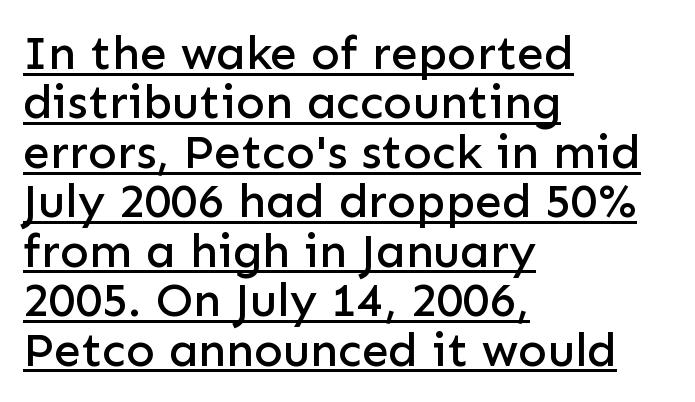
{"serif": "no", "italic": "no", "width": "normal", "stroke_contrast": "low", "x_height": "medium", "monospaced": "no", "underline": "yes", "align": "left", "line_spacing": "tight", "line_spacing_ratio": 1.03, "letter_spacing": "normal", "letter_spacing_em": 0.0, "glyph_px": 48}
